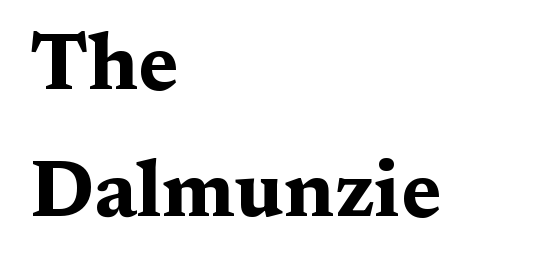
Is the block centered? No — it sits flush against the left margin. Students, note that the glyphs here touch the page at normal intervals. The line-height multiplier appears to be the usual default. Every character sits straight up, as roman type does. Plain, unruled lines of type. Observe the serifs anchoring each vertical stroke in this sample.
